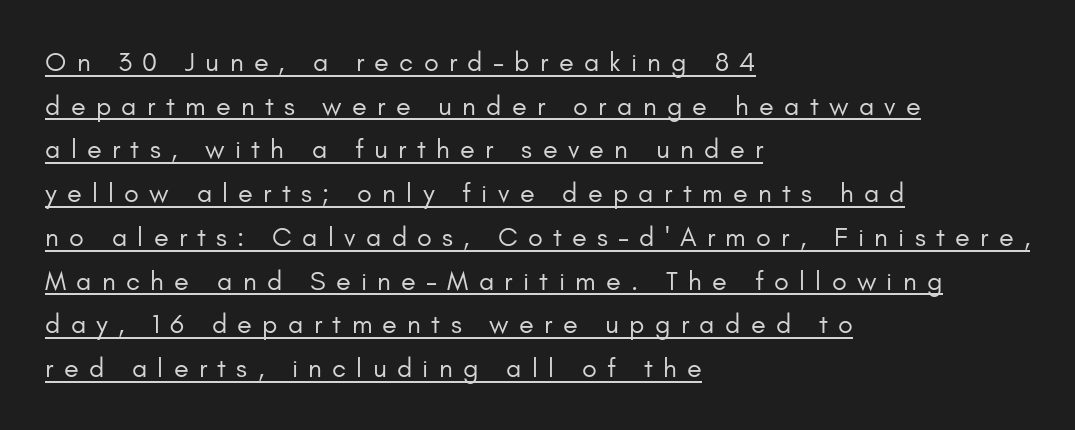
{"italic": "no", "bold": "no", "underline": "yes", "align": "left", "line_spacing": "normal", "line_spacing_ratio": 1.62, "letter_spacing": "wide", "letter_spacing_em": 0.38, "glyph_px": 27}
